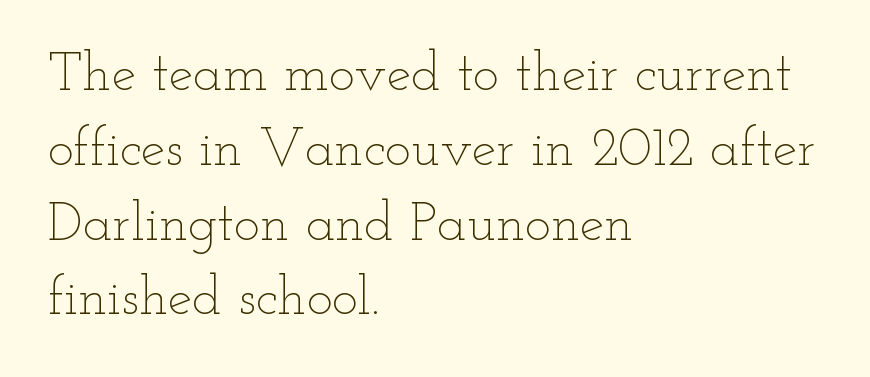
The image shows 55 px thin, wide type, upright; set left-aligned, normal line spacing (1.36x), normal letter spacing, not underlined; low stroke contrast and a small x-height.
